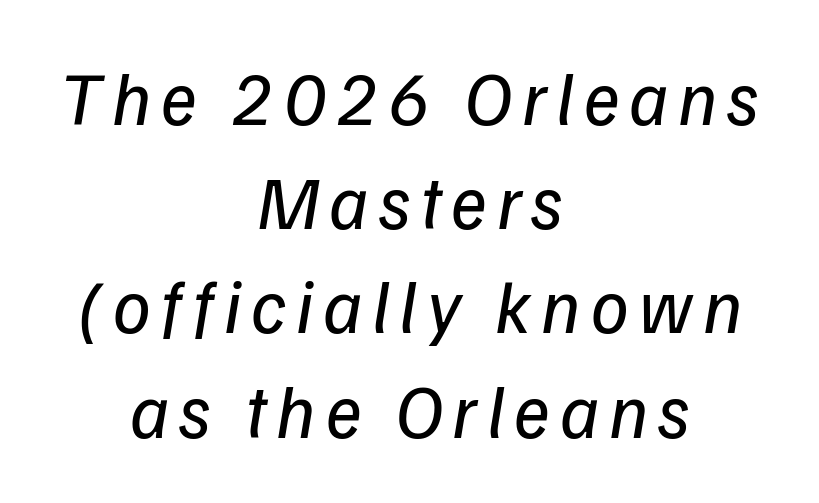
Does the leading feel generous? No, just average. Weight: not bold — regular or lighter. Leftover space on each line is divided equally before and after the words. Proportional: the letters do not fall into vertical columns. Grotesque or geometric, the face here clearly has no serifs. Clear beneath every line of the passage.
